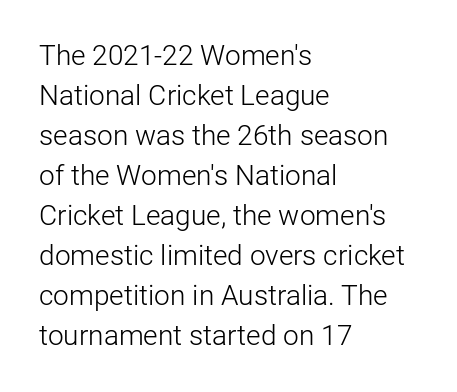
Q: Is the text bold? A: No.
Q: Is the text italic (slanted)? A: No, it is upright.
Q: Is the typeface a serif or a sans-serif typeface? A: Sans-serif.
Q: Is the text underlined? A: No.
Q: How is the paragraph aligned? A: Left-aligned.
Q: Is the spacing between letters normal or unusually wide? A: Normal.
Q: Is the spacing between lines tight, normal or loose? A: Normal.
Q: Width (condensed, normal, or wide)? A: Normal.
Q: Stroke contrast? A: Low.
Q: x-height? A: Medium.
Q: Monospaced? A: No.
